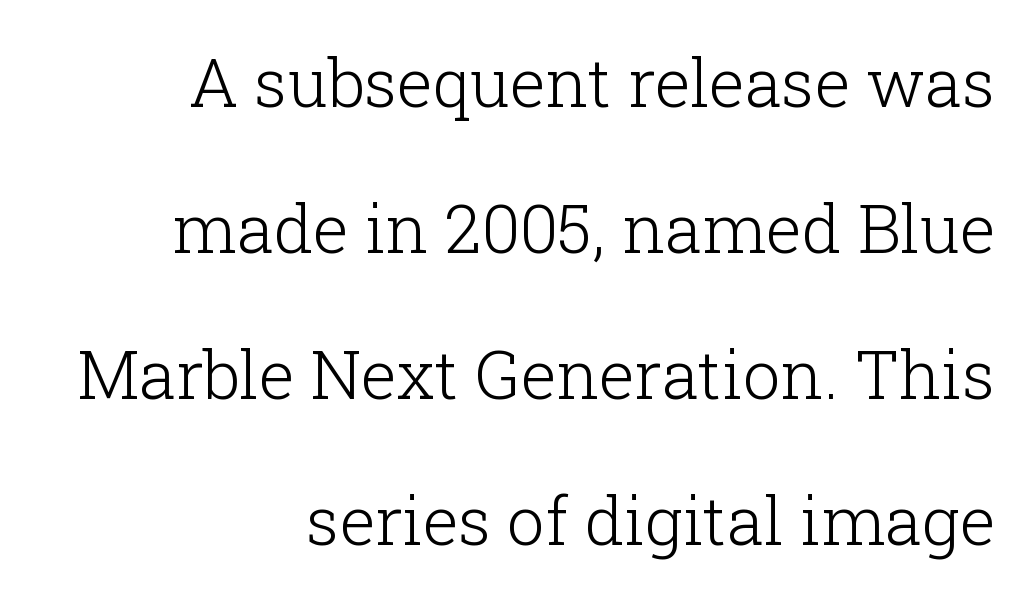
The image shows 67 px light serif type, upright; set right-aligned, loose line spacing (2.18x), normal letter spacing, not underlined; low stroke contrast and a medium x-height.
